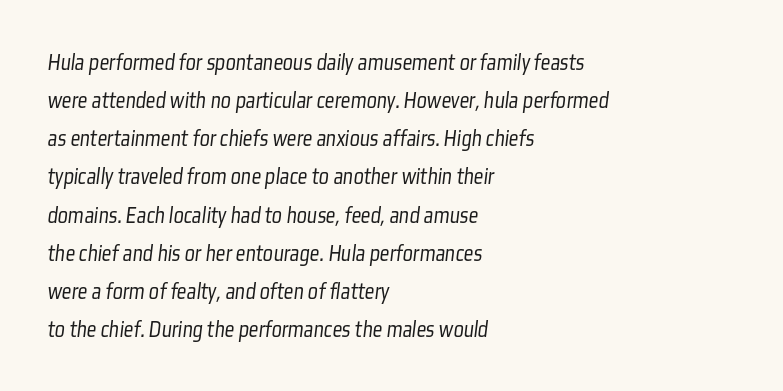
The image shows 24 px text type; set left-aligned, normal line spacing (1.59x), normal letter spacing, not underlined.
